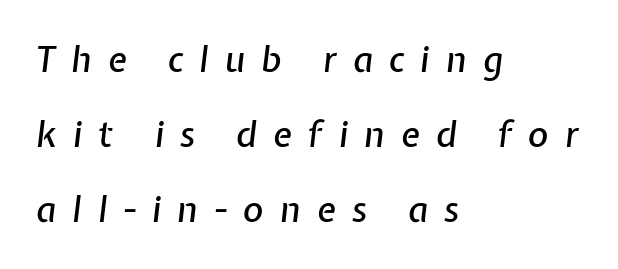
Q: Is the text italic (slanted)? A: Yes, it leans right by about 7 degrees.
Q: Is the text underlined? A: No.
Q: How is the paragraph aligned? A: Left-aligned.
Q: Is the spacing between letters normal or unusually wide? A: Unusually wide.
Q: Is the spacing between lines tight, normal or loose? A: Loose.
Q: Width (condensed, normal, or wide)? A: Normal.
Q: Stroke contrast? A: Low.
Q: x-height? A: Medium.
Q: Monospaced? A: No.
